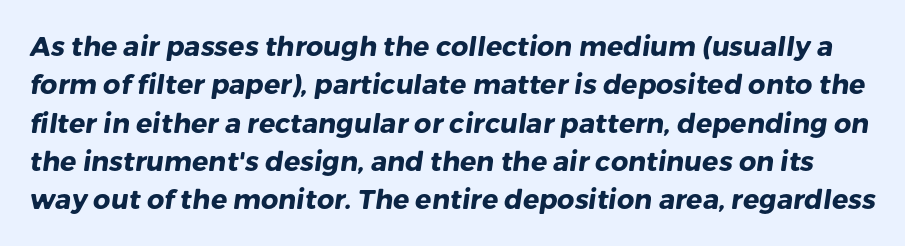
Q: Is the text bold? A: Yes.
Q: Is the text underlined? A: No.
Q: Is the spacing between letters normal or unusually wide? A: Normal.
Q: Is the spacing between lines tight, normal or loose? A: Normal.
